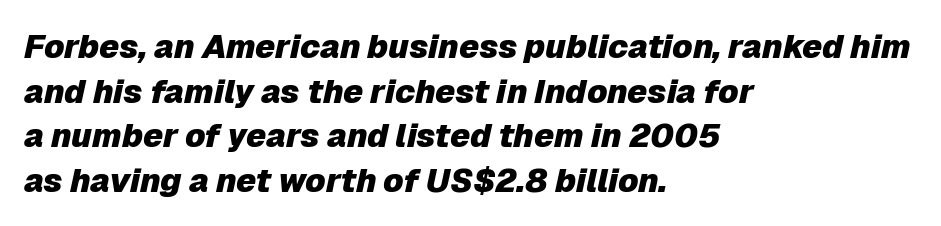
Short and long lines alike share a common starting point at left. Reading down the column, the eye jumps a familiar distance to each next line. Any mark beneath the type? The region is blank. The passage shown leans; its letterforms are oblique. These lines are rendered in a variable-pitch font. Is the type bold? Yes — the strokes are clearly thick and heavy.
